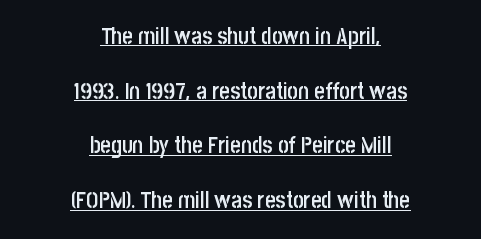
Q: Is the text bold? A: Semi-bold.
Q: Is the text italic (slanted)? A: No, it is upright.
Q: Is the text underlined? A: Yes.
Q: How is the paragraph aligned? A: Centered.
Q: Is the spacing between letters normal or unusually wide? A: Normal.
Q: Is the spacing between lines tight, normal or loose? A: Loose.
